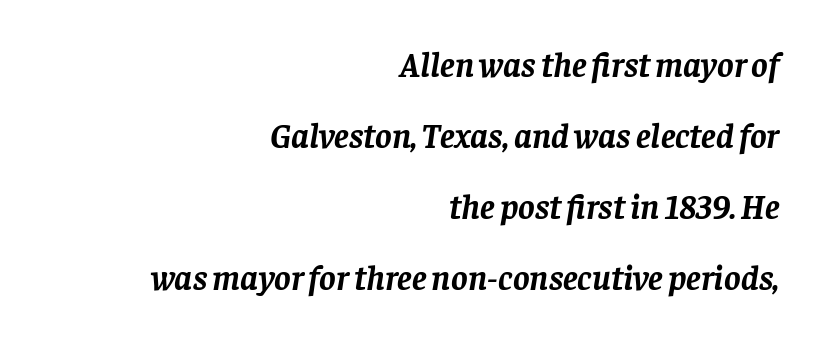
{"serif": "yes", "italic": "yes", "lean": "right", "slant_degrees": 8, "bold": "yes", "weight": "semibold", "width": "normal", "stroke_contrast": "low", "x_height": "large", "monospaced": "no", "underline": "no", "align": "right", "line_spacing": "loose", "line_spacing_ratio": 2.03, "letter_spacing": "normal", "letter_spacing_em": 0.0, "glyph_px": 35}
